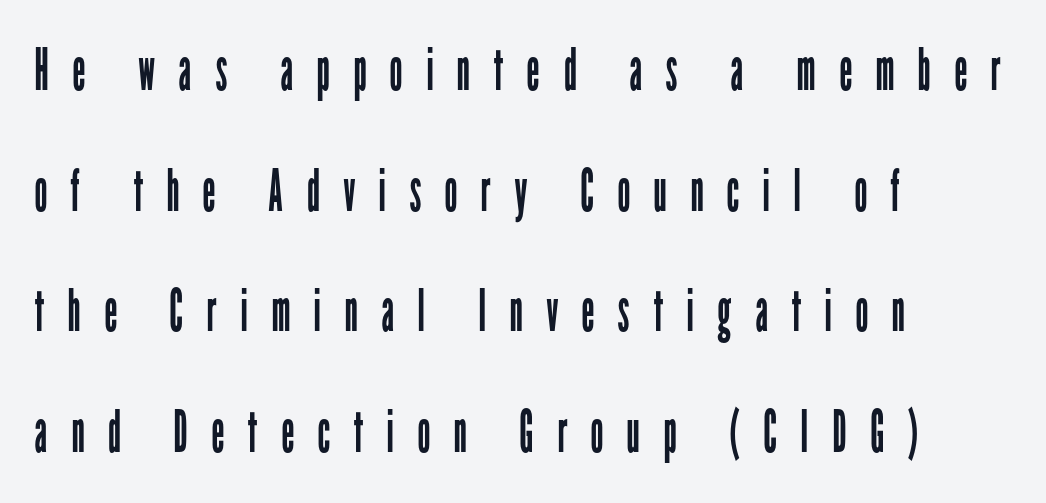
Q: Is the text bold? A: No.
Q: Is the text italic (slanted)? A: No, it is upright.
Q: Is the typeface a serif or a sans-serif typeface? A: Sans-serif.
Q: Is the text underlined? A: No.
Q: How is the paragraph aligned? A: Left-aligned.
Q: Is the spacing between letters normal or unusually wide? A: Unusually wide.
Q: Is the spacing between lines tight, normal or loose? A: Loose.
Q: Width (condensed, normal, or wide)? A: Condensed.
Q: Stroke contrast? A: Low.
Q: x-height? A: Medium.
Q: Monospaced? A: No.
